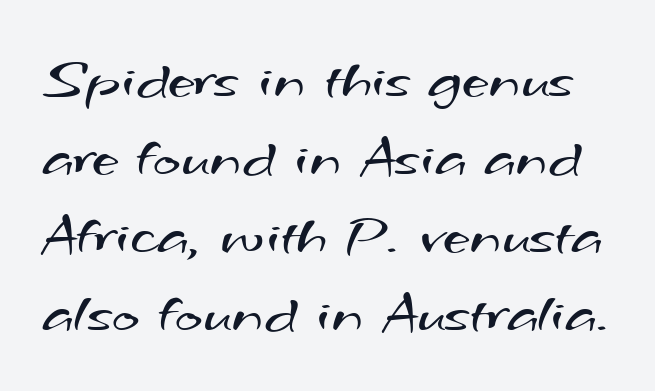
Compared with typical body copy, the letter spacing here is the same. Whoever set this chose a conventional vertical rhythm. Nobody drew a line under any word here. Check where the strokes stop: nothing finishes them off — pure sans. No heavy texture on the line: the type isn't bold. Note the varied advance widths — an 'i' is clearly narrower than an 'm'.
